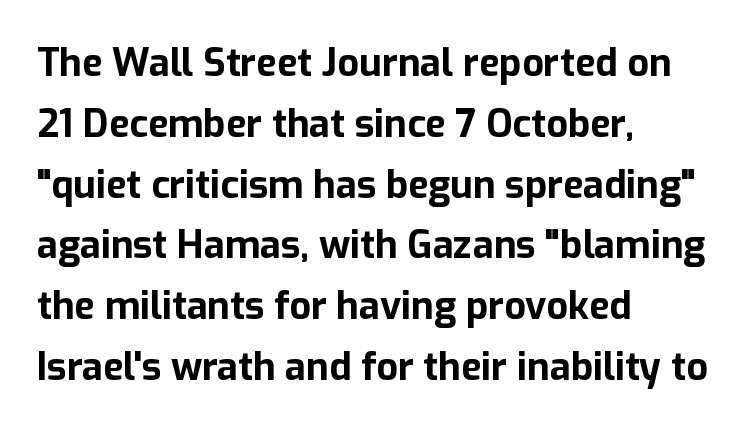
The image shows 38 px bold sans-serif type, upright; set left-aligned, normal line spacing (1.6x), normal letter spacing, not underlined; low stroke contrast and a medium x-height.
